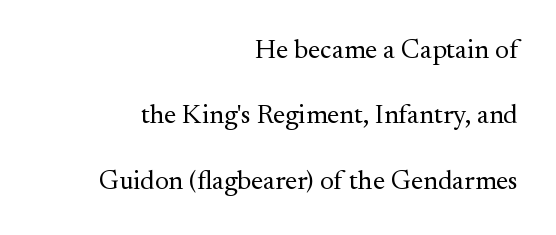
{"italic": "no", "bold": "no", "underline": "no", "align": "right", "line_spacing": "loose", "line_spacing_ratio": 2.42, "letter_spacing": "normal", "letter_spacing_em": 0.0, "glyph_px": 27}
